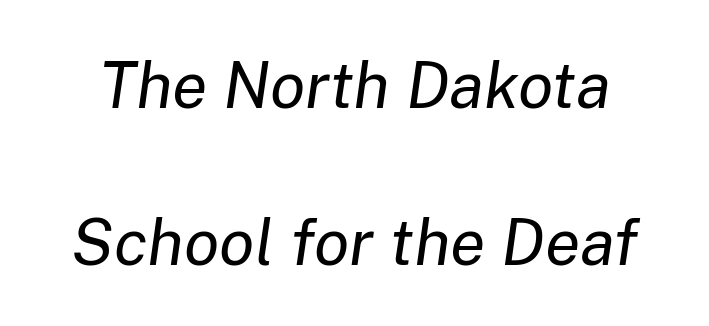
Q: Is the text bold? A: No.
Q: Is the text italic (slanted)? A: Yes, it leans right by about 8 degrees.
Q: Is the text underlined? A: No.
Q: Is the spacing between letters normal or unusually wide? A: Normal.
Q: Is the spacing between lines tight, normal or loose? A: Loose.
Q: Width (condensed, normal, or wide)? A: Normal.
Q: Stroke contrast? A: Low.
Q: x-height? A: Medium.
Q: Monospaced? A: No.
